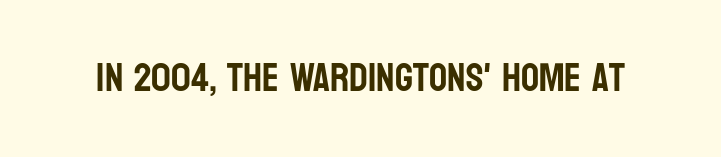
The image shows 40 px condensed sans-serif type, upright; set normal letter spacing, not underlined; low stroke contrast and a large x-height.
